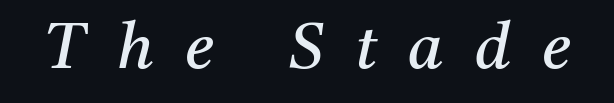
The image shows 64 px regular-weight serif type, italic (leaning right); set unusually wide letter spacing (+0.49 em), not underlined; medium stroke contrast and a medium x-height.
